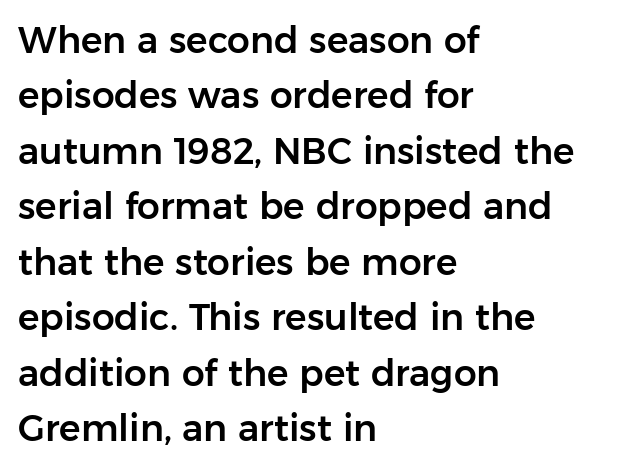
Q: Is the text italic (slanted)? A: No, it is upright.
Q: Is the typeface a serif or a sans-serif typeface? A: Sans-serif.
Q: Is the text underlined? A: No.
Q: How is the paragraph aligned? A: Left-aligned.
Q: Is the spacing between letters normal or unusually wide? A: Normal.
Q: Is the spacing between lines tight, normal or loose? A: Normal.
Q: Width (condensed, normal, or wide)? A: Normal.
Q: Stroke contrast? A: Low.
Q: x-height? A: Medium.
Q: Monospaced? A: No.
